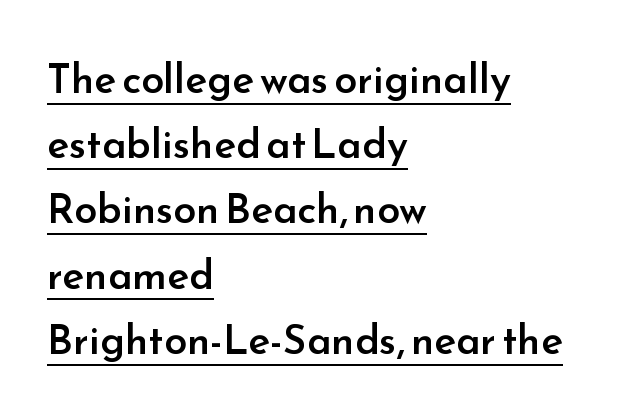
{"serif": "no", "italic": "no", "bold": "semi", "weight": "semibold", "width": "normal", "stroke_contrast": "low", "x_height": "small", "monospaced": "no", "underline": "yes", "align": "left", "line_spacing": "normal", "line_spacing_ratio": 1.59, "letter_spacing": "normal", "letter_spacing_em": 0.0, "glyph_px": 41}
